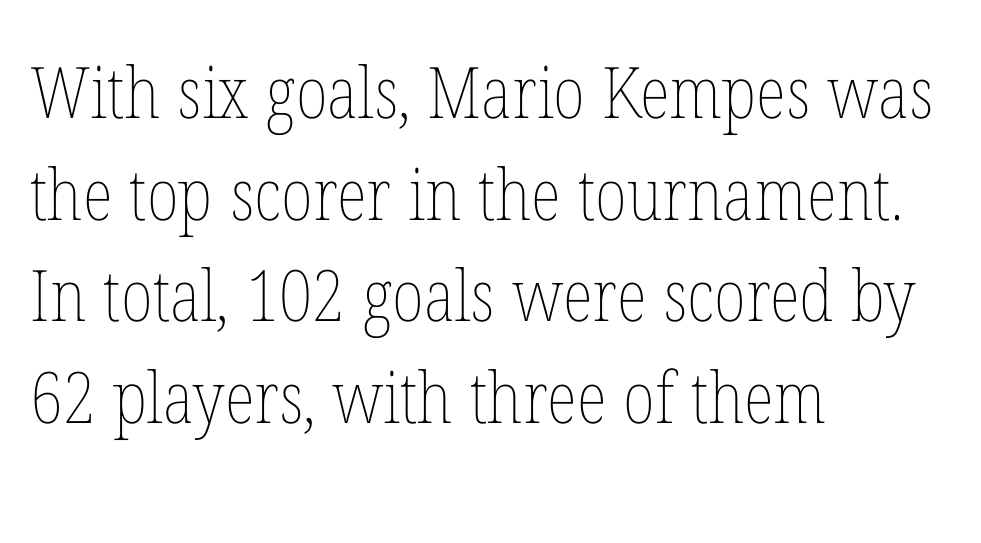
Q: Is the text bold? A: No.
Q: Is the text italic (slanted)? A: No, it is upright.
Q: Is the text underlined? A: No.
Q: How is the paragraph aligned? A: Left-aligned.
Q: Is the spacing between letters normal or unusually wide? A: Normal.
Q: Is the spacing between lines tight, normal or loose? A: Normal.
Q: Width (condensed, normal, or wide)? A: Condensed.
Q: Stroke contrast? A: Low.
Q: x-height? A: Medium.
Q: Monospaced? A: No.
